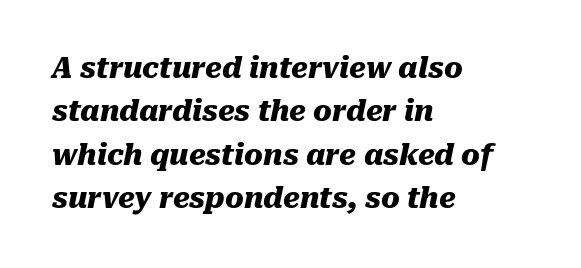
Q: Is the text bold? A: Yes.
Q: Is the text italic (slanted)? A: Yes, it leans right by about 10 degrees.
Q: Is the text underlined? A: No.
Q: How is the paragraph aligned? A: Left-aligned.
Q: Is the spacing between letters normal or unusually wide? A: Normal.
Q: Is the spacing between lines tight, normal or loose? A: Normal.
Q: Width (condensed, normal, or wide)? A: Normal.
Q: Stroke contrast? A: Medium.
Q: x-height? A: Medium.
Q: Monospaced? A: No.
